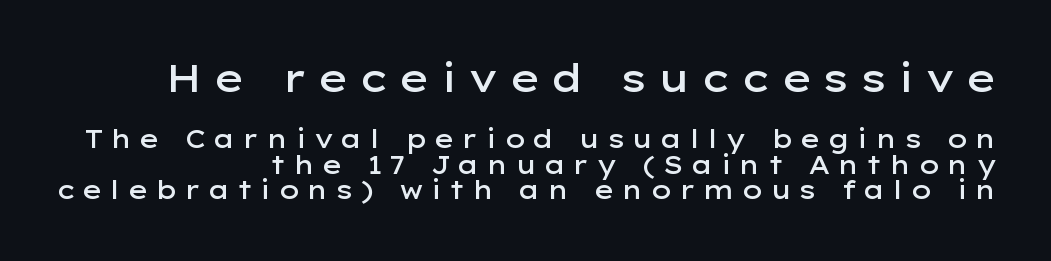
{"serif": "no", "italic": "no", "bold": "semi", "weight": "semibold", "width": "wide", "stroke_contrast": "low", "x_height": "medium", "monospaced": "no", "underline": "no", "align": "right", "line_spacing": "tight", "line_spacing_ratio": 1.02, "letter_spacing": "wide", "letter_spacing_em": 0.26, "larger_block": "first", "size_ratio": 1.52, "glyph_px": 38}
